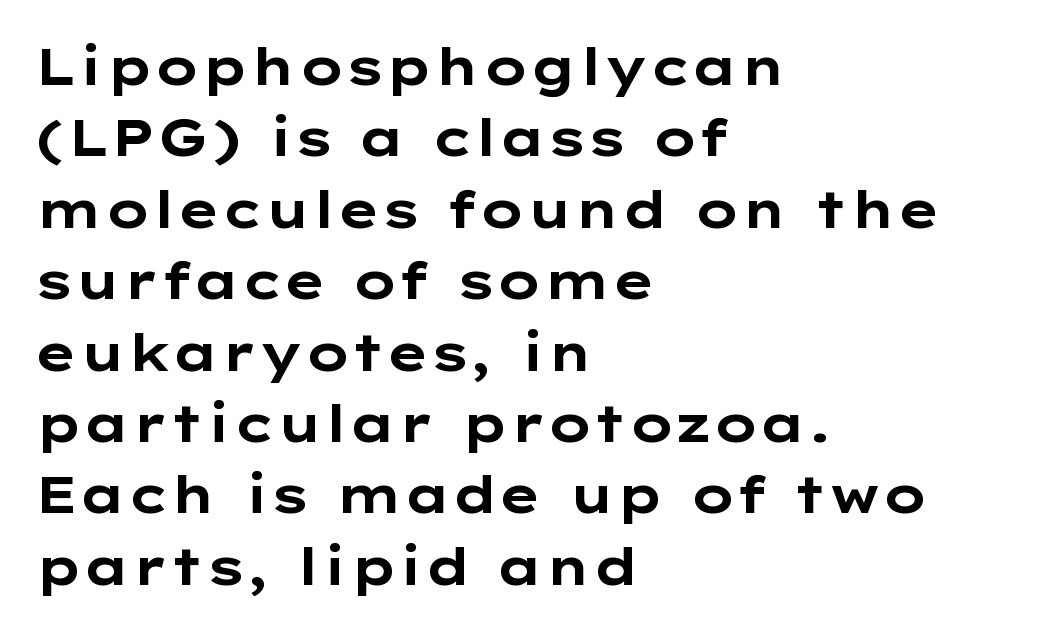
Q: Is the text bold? A: Yes.
Q: Is the text italic (slanted)? A: No, it is upright.
Q: Is the typeface a serif or a sans-serif typeface? A: Sans-serif.
Q: Is the text underlined? A: No.
Q: How is the paragraph aligned? A: Left-aligned.
Q: Is the spacing between letters normal or unusually wide? A: Normal.
Q: Is the spacing between lines tight, normal or loose? A: Normal.
Q: Width (condensed, normal, or wide)? A: Wide.
Q: Stroke contrast? A: Low.
Q: x-height? A: Medium.
Q: Monospaced? A: No.
